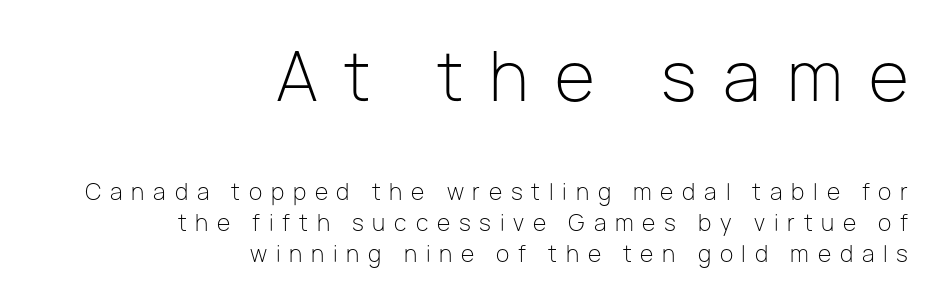
The image shows 66 px light sans-serif type, upright; set right-aligned, normal line spacing (1.41x), unusually wide letter spacing (+0.4 em), not underlined; the first (top) block is 3.0x larger; low stroke contrast and a medium x-height.
